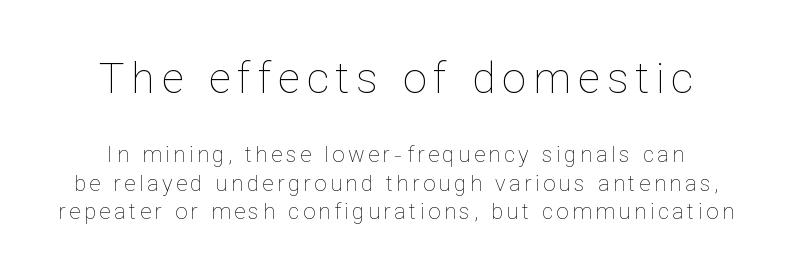
{"italic": "no", "bold": "no", "weight": "thin", "width": "normal", "stroke_contrast": "low", "x_height": "medium", "monospaced": "no", "underline": "no", "line_spacing": "normal", "line_spacing_ratio": 1.31, "larger_block": "first", "size_ratio": 1.95, "glyph_px": 43}
